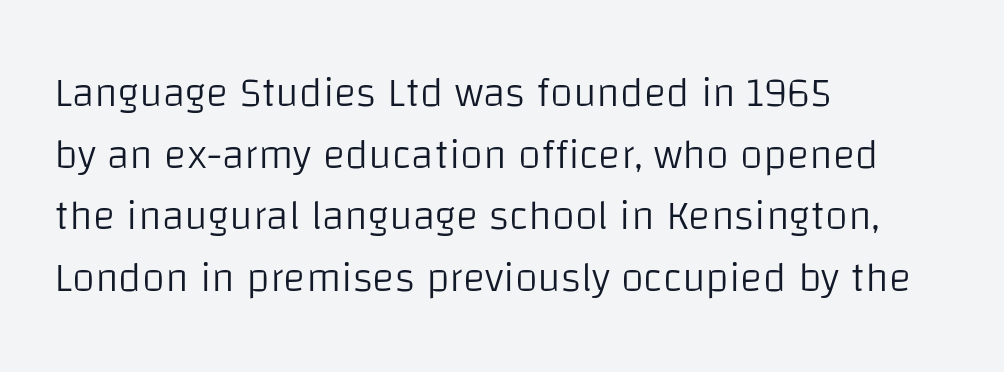
Q: Is the text bold? A: No.
Q: Is the text italic (slanted)? A: No, it is upright.
Q: Is the typeface a serif or a sans-serif typeface? A: Sans-serif.
Q: Is the text underlined? A: No.
Q: How is the paragraph aligned? A: Left-aligned.
Q: Is the spacing between letters normal or unusually wide? A: Normal.
Q: Is the spacing between lines tight, normal or loose? A: Normal.
Q: Width (condensed, normal, or wide)? A: Normal.
Q: Stroke contrast? A: Low.
Q: x-height? A: Large.
Q: Monospaced? A: No.
